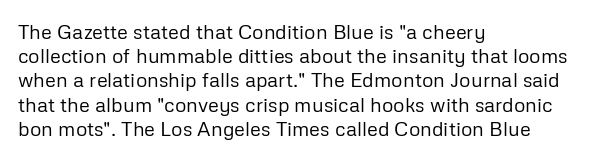
The image shows 20 px text type, upright; set left-aligned, line spacing 1.21x, normal letter spacing, not underlined.
